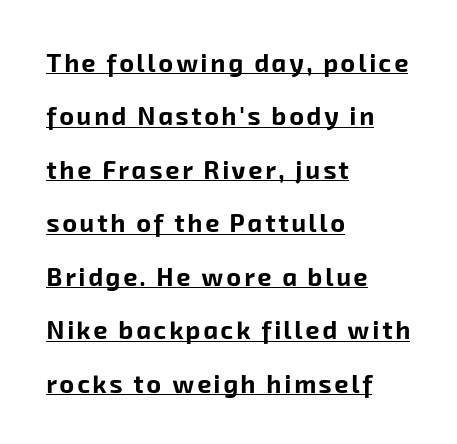
Q: Is the text bold? A: Yes.
Q: Is the text underlined? A: Yes.
Q: How is the paragraph aligned? A: Left-aligned.
Q: Is the spacing between lines tight, normal or loose? A: Loose.
